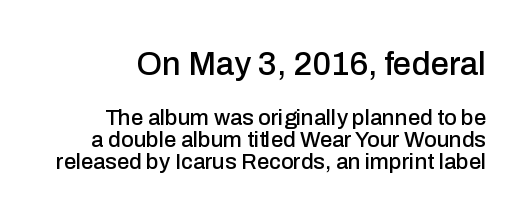
The image shows 33 px sans-serif type, upright; set tight line spacing (1.0x), normal letter spacing, not underlined; the first (top) block is 1.5x larger; low stroke contrast and a medium x-height.
